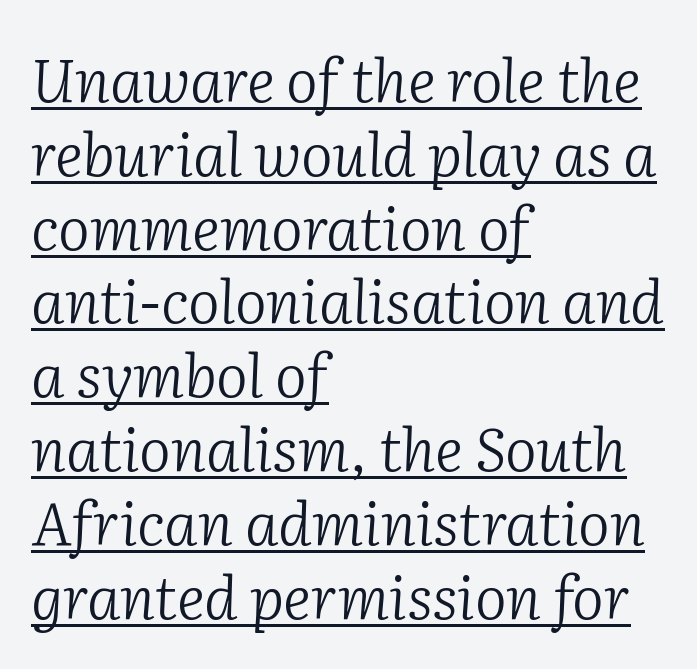
Q: Is the text bold? A: No.
Q: Is the text italic (slanted)? A: Yes, it leans right by about 2 degrees.
Q: Is the typeface a serif or a sans-serif typeface? A: Serif.
Q: Is the text underlined? A: Yes.
Q: How is the paragraph aligned? A: Left-aligned.
Q: Is the spacing between letters normal or unusually wide? A: Normal.
Q: Width (condensed, normal, or wide)? A: Normal.
Q: Stroke contrast? A: Low.
Q: x-height? A: Medium.
Q: Monospaced? A: No.
